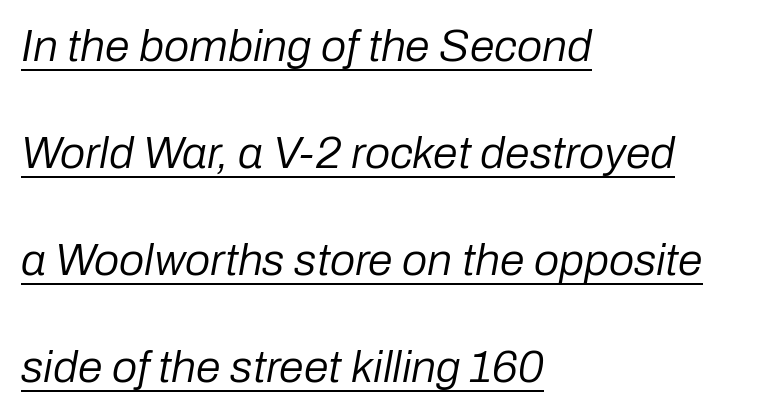
A classic flush-left, rag-right setting is used for this passage. A continuous stroke trails under the words, as in a hyperlink. The letterforms sit shoulder to shoulder at normal distance. The typesetting does not lean heavy: it is not bold.
